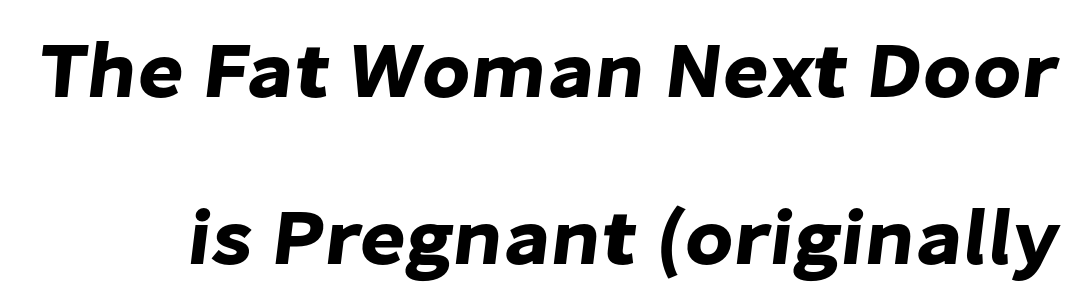
The space between consecutive lines is lavish. The font family rendered here belongs to the sans-serif group. Proportional: the letters do not fall into vertical columns. This sample uses plain, unmodified letter spacing.
